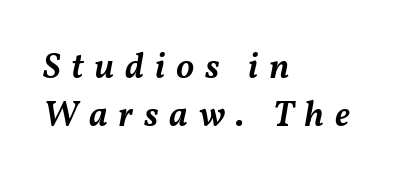
The image shows 36 px semibold type, italic (leaning right); set left-aligned, normal line spacing (1.32x), unusually wide letter spacing (+0.3 em), not underlined; medium stroke contrast and a medium x-height.
